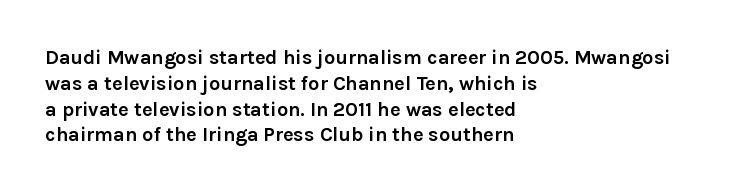
Q: Is the text bold? A: Yes.
Q: Is the text italic (slanted)? A: No, it is upright.
Q: Is the text underlined? A: No.
Q: How is the paragraph aligned? A: Left-aligned.
Q: Is the spacing between letters normal or unusually wide? A: Normal.
Q: Is the spacing between lines tight, normal or loose? A: Normal.
